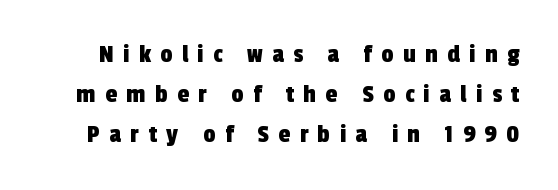
Q: Is the text underlined? A: No.
Q: Is the spacing between letters normal or unusually wide? A: Unusually wide.
Q: Is the spacing between lines tight, normal or loose? A: Normal.
